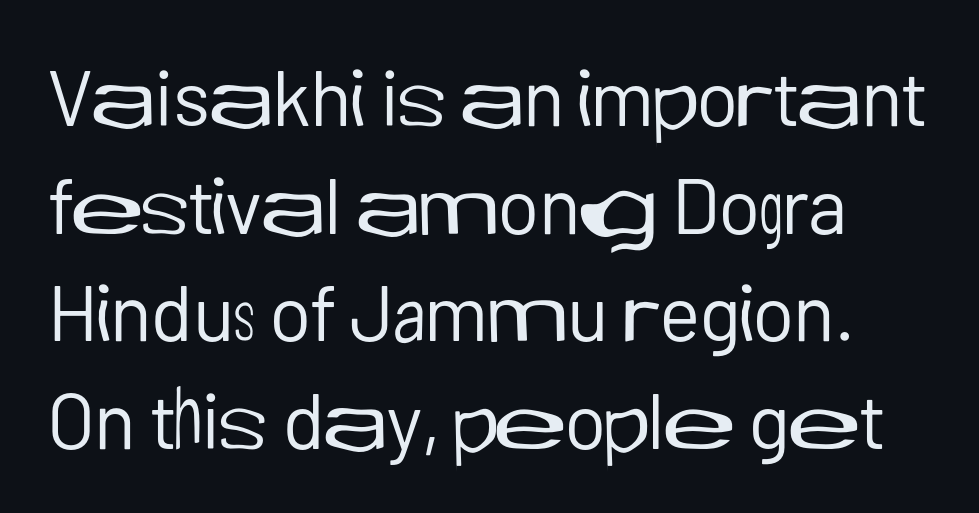
Q: Is the text bold? A: No.
Q: Is the text italic (slanted)? A: No, it is upright.
Q: Is the typeface a serif or a sans-serif typeface? A: Sans-serif.
Q: Is the text underlined? A: No.
Q: Is the spacing between letters normal or unusually wide? A: Normal.
Q: Is the spacing between lines tight, normal or loose? A: Normal.
Q: Width (condensed, normal, or wide)? A: Normal.
Q: Stroke contrast? A: Low.
Q: x-height? A: Medium.
Q: Monospaced? A: No.
